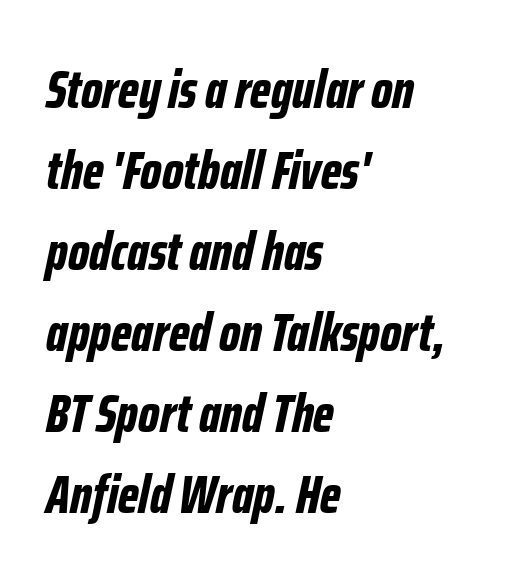
Letters rest on an invisible, unmarked baseline. Caption: bold face, heavy strokes. Successive baselines arrive at the customary interval. Caption: multi-line text, flush left, ragged right. Is the letter spacing exaggerated? No — it looks like the ordinary default. Would a proofreader flag this as italicized? Yes.
